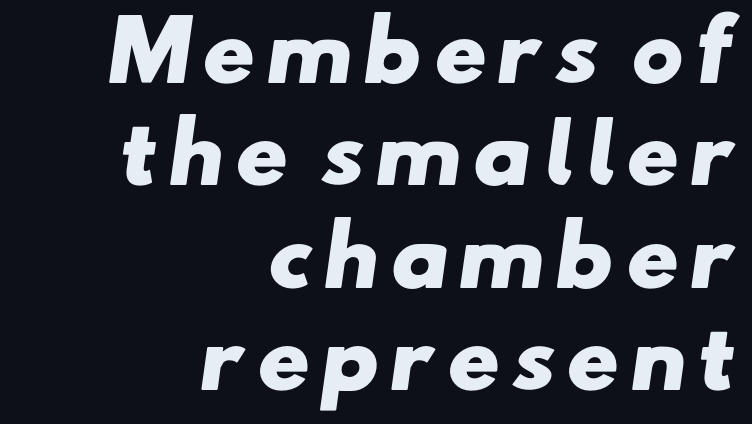
The image shows 80 px heavy, wide sans-serif type; set right-aligned, normal line spacing (1.28x), not underlined; low stroke contrast and a small x-height.
